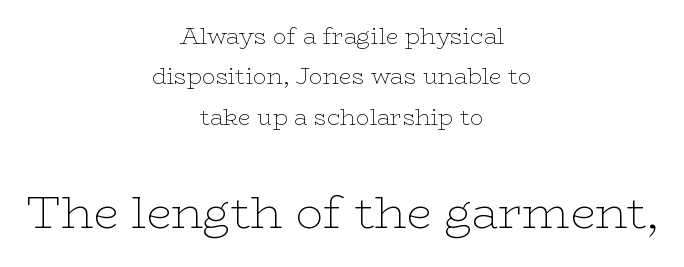
Q: Is the text bold? A: No.
Q: Is the text italic (slanted)? A: No, it is upright.
Q: Is the typeface a serif or a sans-serif typeface? A: Serif.
Q: Is the text underlined? A: No.
Q: How is the paragraph aligned? A: Centered.
Q: Is the spacing between letters normal or unusually wide? A: Normal.
Q: Which block of text is set in a larger size, the first (top) or the second (bottom)? A: The second (bottom) one.
Q: Width (condensed, normal, or wide)? A: Wide.
Q: Stroke contrast? A: Low.
Q: x-height? A: Medium.
Q: Monospaced? A: No.
